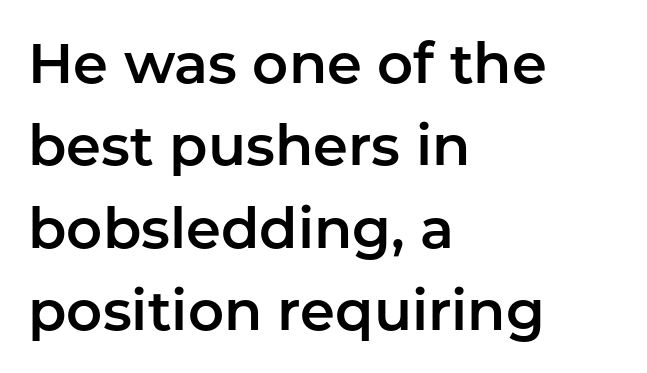
{"serif": "no", "italic": "no", "width": "normal", "stroke_contrast": "low", "x_height": "medium", "monospaced": "no", "underline": "no", "align": "left", "line_spacing": "normal", "line_spacing_ratio": 1.47, "letter_spacing": "normal", "letter_spacing_em": 0.0, "glyph_px": 56}
